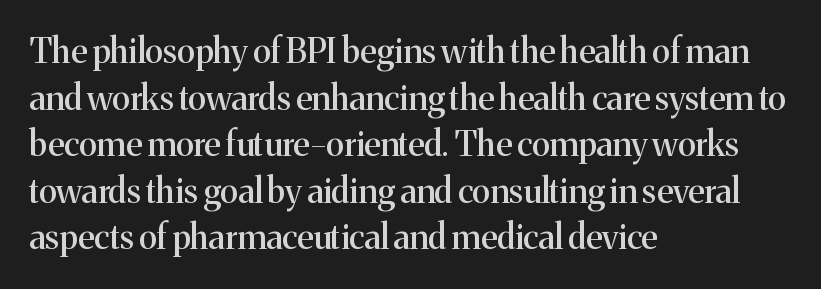
The image shows 34 px serif type, upright; set left-aligned, normal line spacing (1.37x), normal letter spacing, not underlined; medium stroke contrast and a medium x-height.
